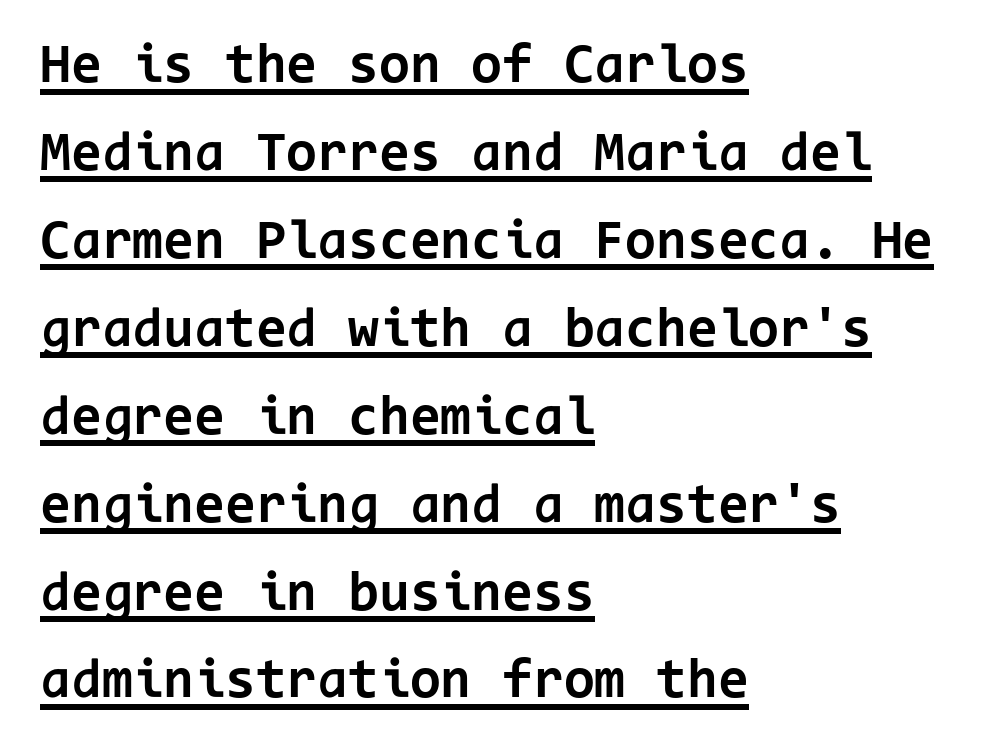
{"serif": "no", "italic": "no", "bold": "yes", "weight": "bold", "width": "normal", "stroke_contrast": "low", "x_height": "medium", "monospaced": "yes", "underline": "yes", "align": "left", "line_spacing": "normal", "line_spacing_ratio": 1.57, "letter_spacing": "normal", "letter_spacing_em": 0.0, "glyph_px": 56}
